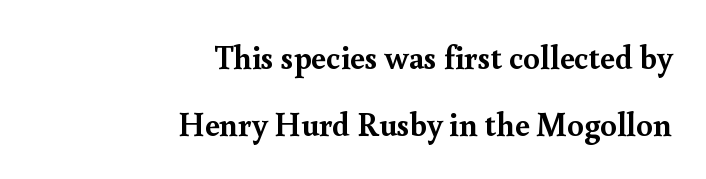
The rendering keeps characters at their native spacing. You can tell from the footed stems that serif type was used. Horizontal bands of white between lines are thick stripes. Does the copy run flush right? Yes — the right margin is perfectly even. In terms of weight, the rendering is a true, heavy bold.
